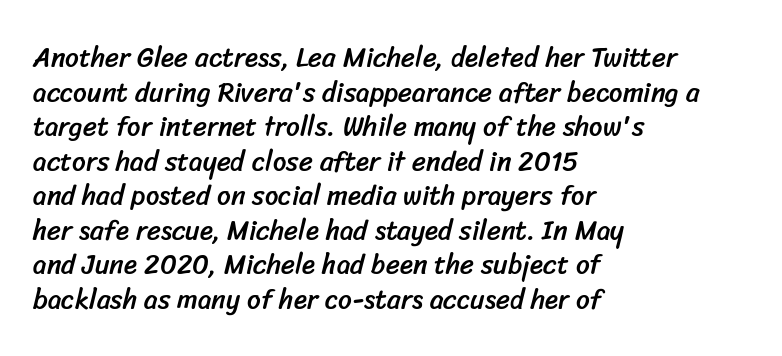
Check the space under the baseline: it is left empty. The rows are spaced the way most documents space them. Letter spacing: default. In CSS terms this would be text-align: left.
